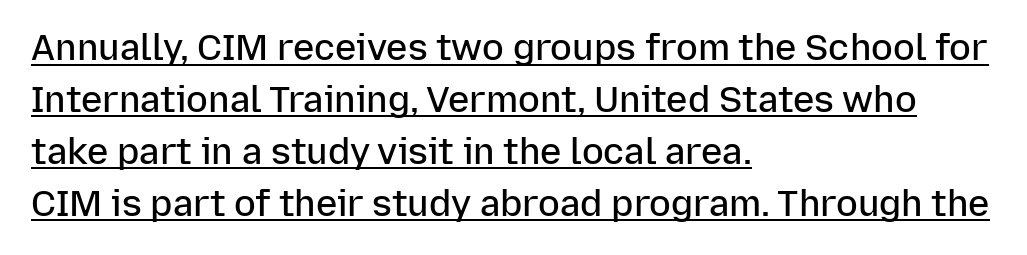
{"serif": "no", "italic": "no", "bold": "semi", "weight": "semibold", "width": "normal", "stroke_contrast": "low", "x_height": "medium", "monospaced": "no", "underline": "yes", "align": "left", "line_spacing": "normal", "line_spacing_ratio": 1.44, "letter_spacing": "normal", "letter_spacing_em": 0.0, "glyph_px": 36}
